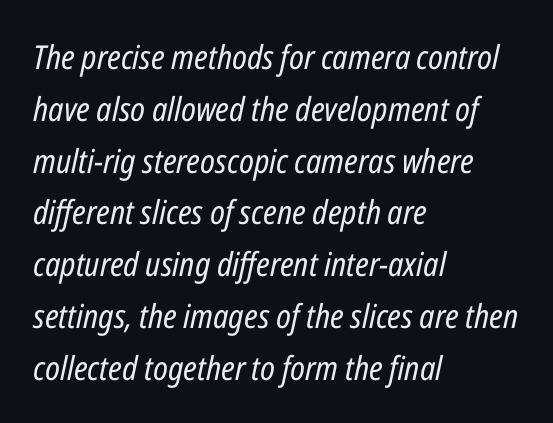
Normally led — the rows are evenly, conventionally spaced. No extra ink here — the face is not bold. A bare baseline throughout the passage. No extra tracking has been applied to these lines. The compositor pushed each line to the left boundary.
